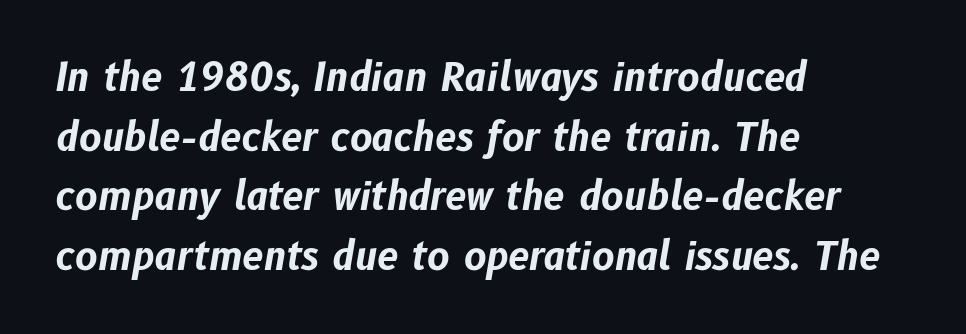
The image shows 38 px bold type, italic (leaning right); set left-aligned, normal line spacing (1.57x), normal letter spacing, not underlined; low stroke contrast and a medium x-height.
